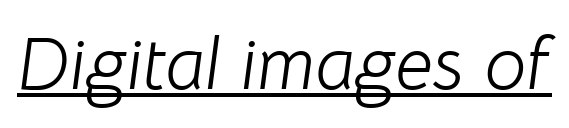
Q: Is the text bold? A: No.
Q: Is the text italic (slanted)? A: Yes, it leans right by about 8 degrees.
Q: Is the text underlined? A: Yes.
Q: Is the spacing between letters normal or unusually wide? A: Normal.
Q: Width (condensed, normal, or wide)? A: Normal.
Q: Stroke contrast? A: Low.
Q: x-height? A: Medium.
Q: Monospaced? A: No.
